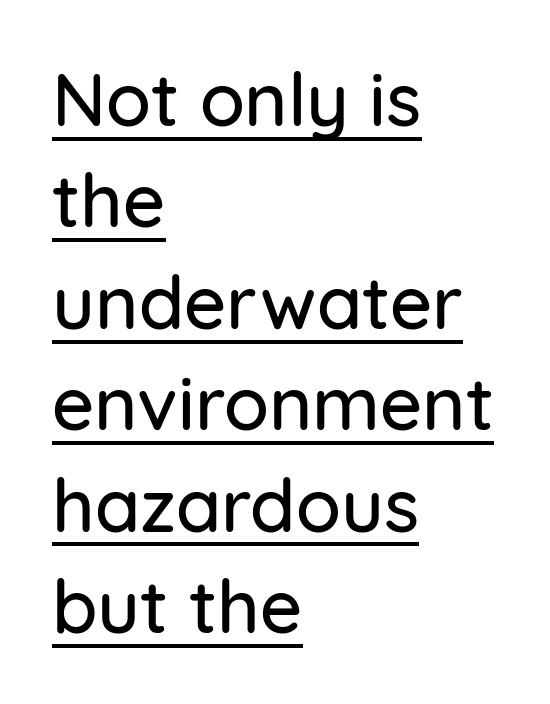
Q: Is the text italic (slanted)? A: No, it is upright.
Q: Is the typeface a serif or a sans-serif typeface? A: Sans-serif.
Q: Is the text underlined? A: Yes.
Q: How is the paragraph aligned? A: Left-aligned.
Q: Is the spacing between letters normal or unusually wide? A: Normal.
Q: Is the spacing between lines tight, normal or loose? A: Normal.
Q: Width (condensed, normal, or wide)? A: Normal.
Q: Stroke contrast? A: Low.
Q: x-height? A: Medium.
Q: Monospaced? A: No.
